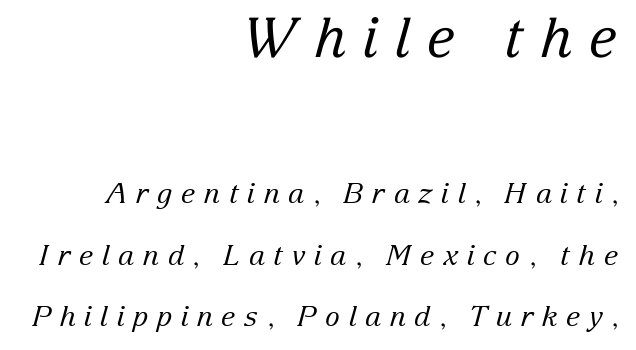
The whole block is typeset with a tilt. Look at the glyph heights: the upper group is clearly the bigger setting. Has an underline been added? It has not. These lines stack with their right ends in a neat column. Each letter keeps its own natural width here, so spacing adapts to shape. The weight tops out at a normal text grade.
